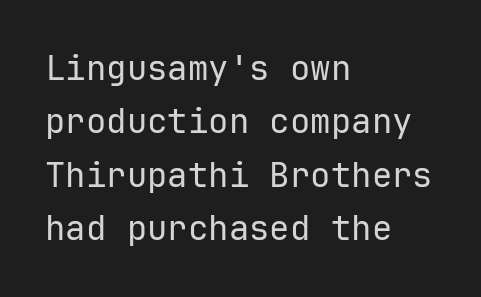
{"serif": "no", "italic": "no", "bold": "no", "weight": "regular", "width": "normal", "stroke_contrast": "low", "x_height": "medium", "underline": "no", "align": "left", "line_spacing": "normal", "line_spacing_ratio": 1.57, "letter_spacing": "normal", "letter_spacing_em": 0.0, "glyph_px": 34}
